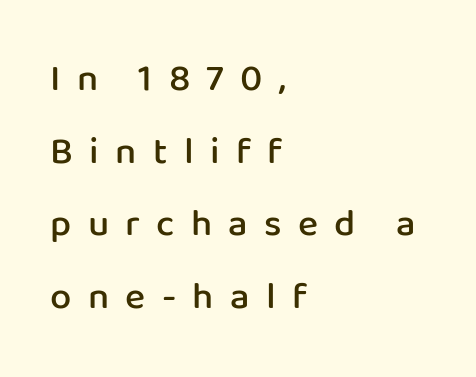
The image shows 38 px semibold sans-serif type, upright; set left-aligned, loose line spacing (1.91x), unusually wide letter spacing (+0.43 em), not underlined; low stroke contrast and a medium x-height.
